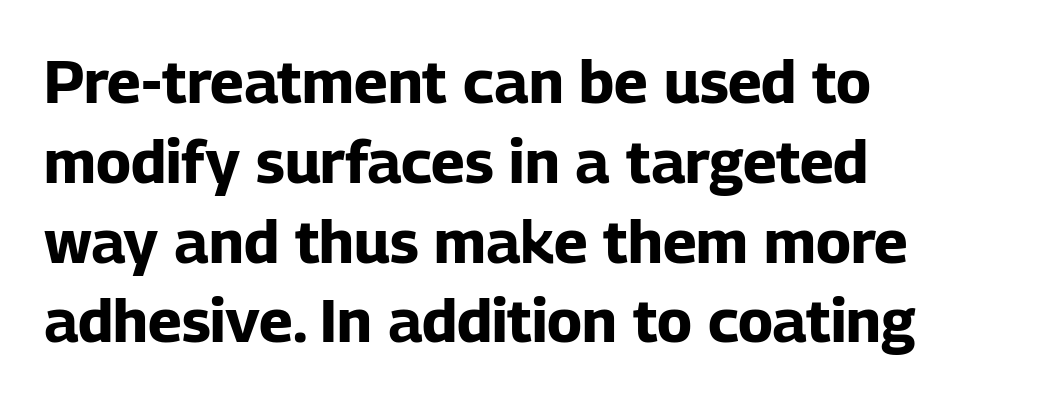
Q: Is the text bold? A: Yes.
Q: Is the text italic (slanted)? A: No, it is upright.
Q: Is the typeface a serif or a sans-serif typeface? A: Sans-serif.
Q: Is the text underlined? A: No.
Q: How is the paragraph aligned? A: Left-aligned.
Q: Is the spacing between letters normal or unusually wide? A: Normal.
Q: Is the spacing between lines tight, normal or loose? A: Normal.
Q: Width (condensed, normal, or wide)? A: Normal.
Q: Stroke contrast? A: Low.
Q: x-height? A: Medium.
Q: Monospaced? A: No.
